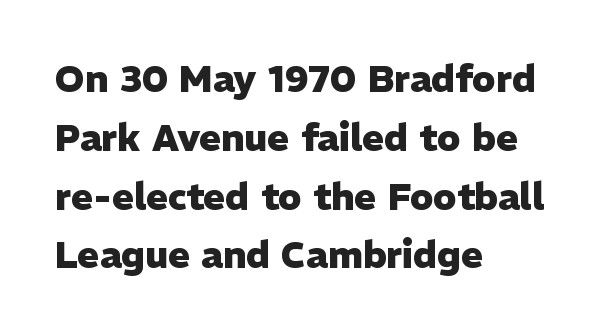
{"serif": "no", "italic": "no", "bold": "yes", "weight": "heavy", "width": "normal", "stroke_contrast": "low", "x_height": "medium", "monospaced": "no", "underline": "no", "align": "left", "line_spacing": "normal", "line_spacing_ratio": 1.59, "letter_spacing": "normal", "letter_spacing_em": 0.0, "glyph_px": 37}
